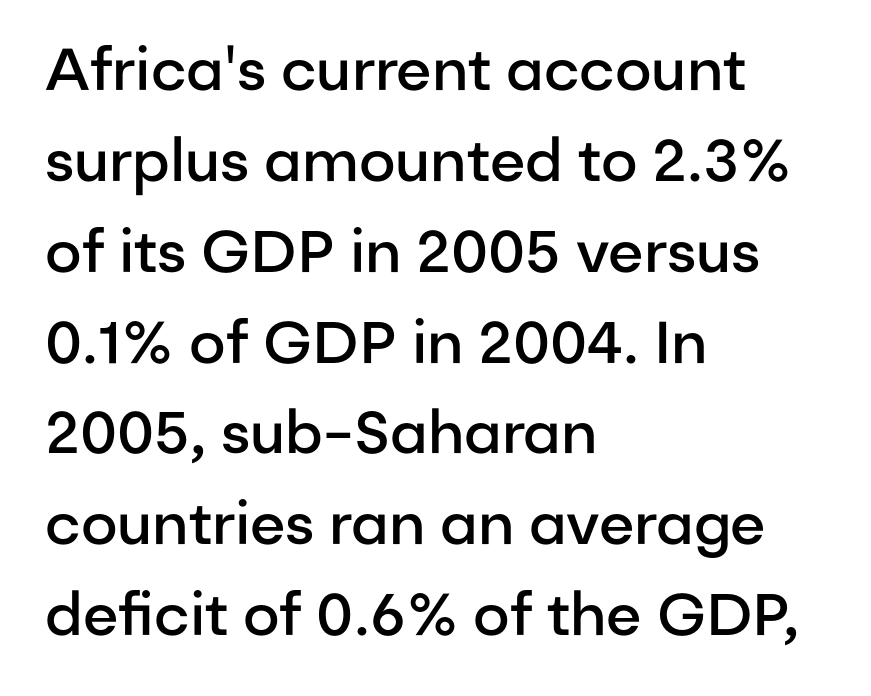
Q: Is the text bold? A: Semi-bold.
Q: Is the text italic (slanted)? A: No, it is upright.
Q: Is the typeface a serif or a sans-serif typeface? A: Sans-serif.
Q: Is the text underlined? A: No.
Q: How is the paragraph aligned? A: Left-aligned.
Q: Is the spacing between letters normal or unusually wide? A: Normal.
Q: Is the spacing between lines tight, normal or loose? A: Normal.
Q: Width (condensed, normal, or wide)? A: Normal.
Q: Stroke contrast? A: Low.
Q: x-height? A: Medium.
Q: Monospaced? A: No.
